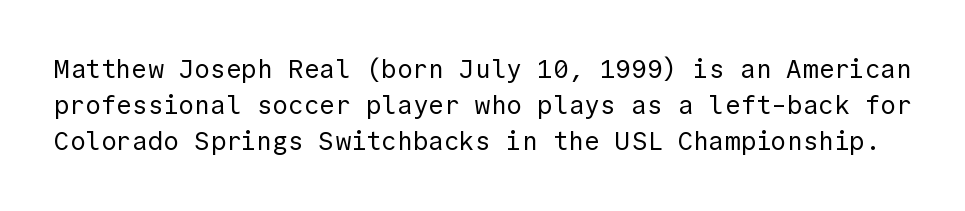
{"italic": "no", "bold": "no", "underline": "no", "line_spacing": "normal", "line_spacing_ratio": 1.39, "letter_spacing": "normal", "letter_spacing_em": 0.0, "glyph_px": 26}
